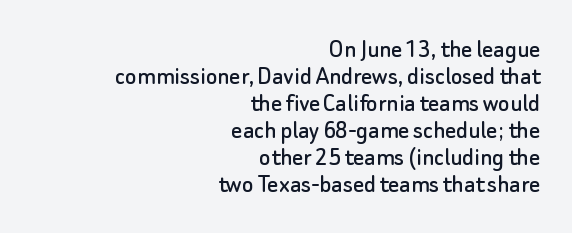
Glyph-to-glyph distance matches everyday printed text. Layout note: lines flush right. In terms of posture, this sample is upright. Does the leading feel generous? Not at all — it's pinched. Beneath every word, the page is bare.
